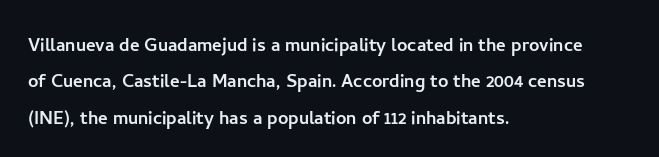
{"italic": "no", "underline": "no", "align": "left", "line_spacing": "normal", "line_spacing_ratio": 1.58, "letter_spacing": "normal", "letter_spacing_em": 0.0, "glyph_px": 23}
